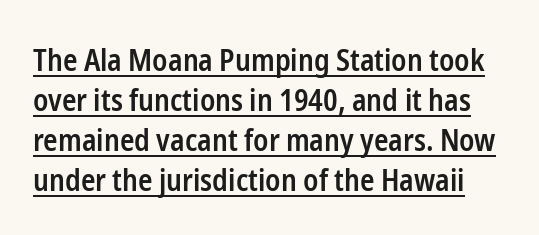
{"serif": "no", "italic": "no", "bold": "semi", "weight": "semibold", "width": "condensed", "stroke_contrast": "low", "x_height": "medium", "monospaced": "no", "underline": "yes", "line_spacing": "normal", "line_spacing_ratio": 1.33, "letter_spacing": "normal", "letter_spacing_em": 0.0, "glyph_px": 30}
